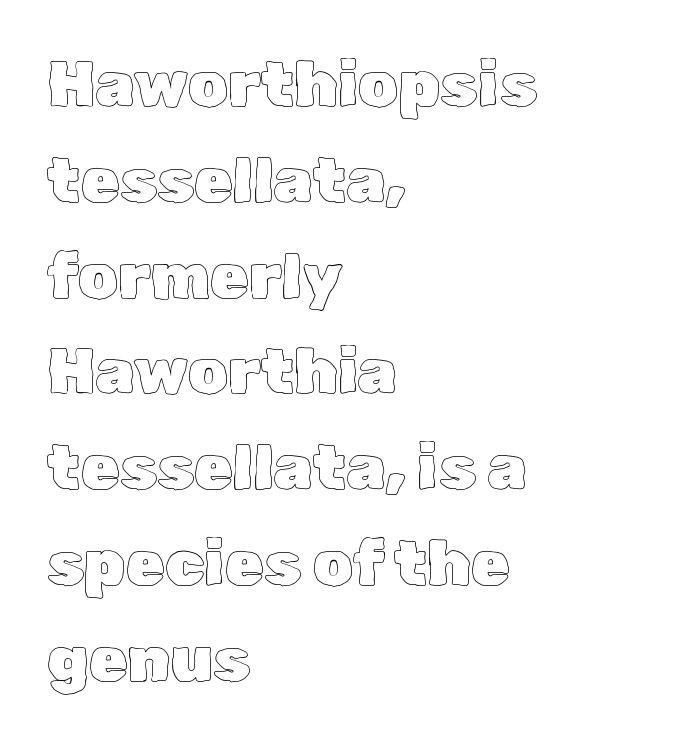
Vertical spacing — default. In CSS terms this would be text-align: left. These lines keep a tight, regular rhythm from letter to letter. You can tell it's not italic because the verticals are truly vertical. Proportional: the letters do not fall into vertical columns. The baseline area is clear.
